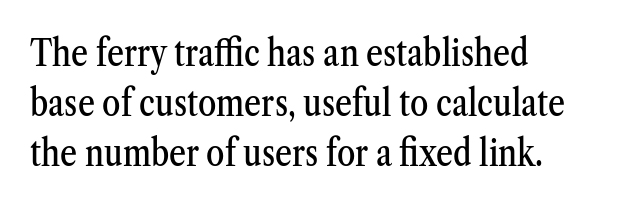
In terms of letterspacing, this is plain default setting. A typesetter would call this proportional, since set widths differ per character. Any mark beneath the type? The region is blank. The glyphs in this specimen are seriffed. In CSS terms this would be text-align: left. Rows of type keep a routine distance in the vertical direction.
